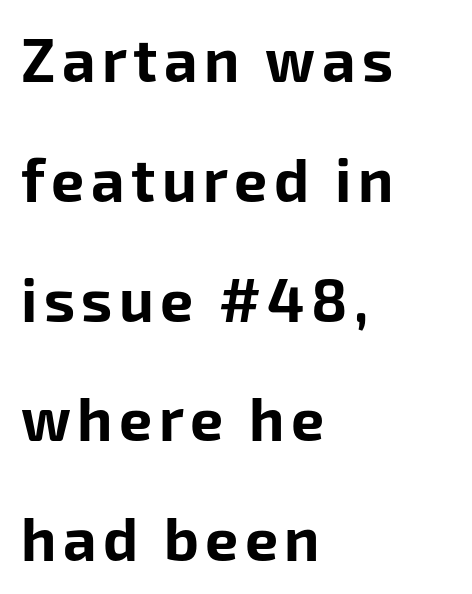
The image shows 59 px bold sans-serif type, upright; set left-aligned, loose line spacing (2.03x), not underlined; low stroke contrast and a medium x-height.
